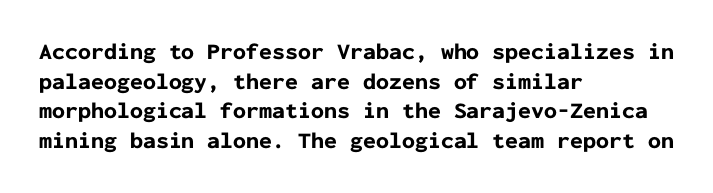
Q: Is the text bold? A: Yes.
Q: Is the text italic (slanted)? A: No, it is upright.
Q: Is the text underlined? A: No.
Q: How is the paragraph aligned? A: Left-aligned.
Q: Is the spacing between letters normal or unusually wide? A: Normal.
Q: Is the spacing between lines tight, normal or loose? A: Normal.
